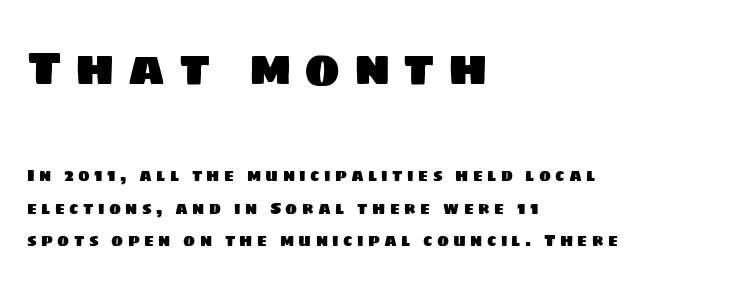
Type style note: lacks serifs. Here the designer chose a conventional face with non-uniform glyph widths. Loose tracking; the words dissolve into strings of separated letters. The foot of each line stays bare and open. The emphasis by scale lands on block number one, above.
